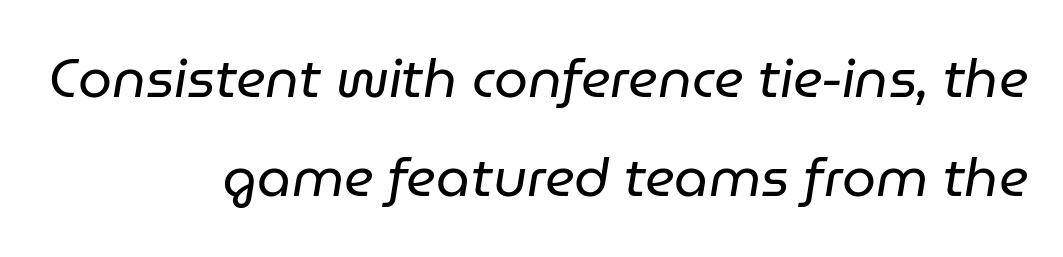
The image shows 54 px regular-weight type, italic (leaning right); set right-aligned, line spacing 1.84x, normal letter spacing, not underlined; low stroke contrast and a medium x-height.
